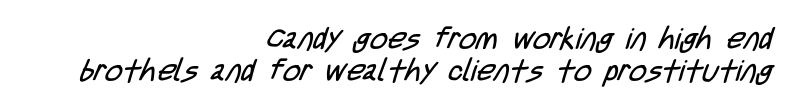
{"serif": "no", "bold": "no", "weight": "regular", "width": "condensed", "stroke_contrast": "low", "x_height": "large", "monospaced": "no", "underline": "no", "align": "right", "line_spacing": "tight", "line_spacing_ratio": 1.06, "letter_spacing": "normal", "letter_spacing_em": 0.0, "glyph_px": 30}
